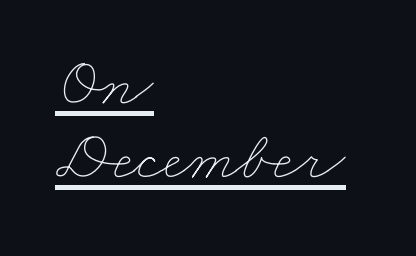
Q: Is the text bold? A: No.
Q: Is the text underlined? A: Yes.
Q: How is the paragraph aligned? A: Left-aligned.
Q: Is the spacing between letters normal or unusually wide? A: Normal.
Q: Is the spacing between lines tight, normal or loose? A: Tight.
Q: Width (condensed, normal, or wide)? A: Wide.
Q: Stroke contrast? A: Low.
Q: x-height? A: Small.
Q: Monospaced? A: No.
